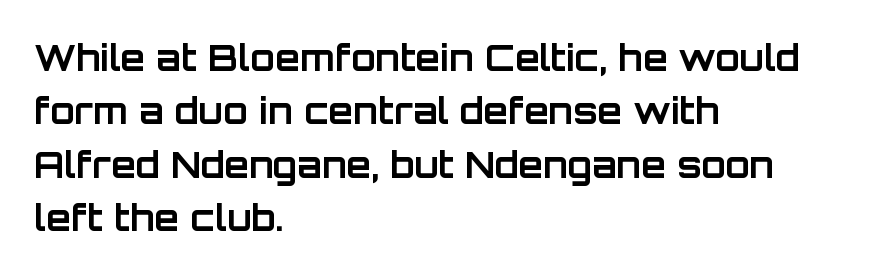
{"serif": "no", "italic": "no", "bold": "yes", "weight": "bold", "width": "normal", "stroke_contrast": "low", "x_height": "large", "monospaced": "no", "underline": "no", "align": "left", "line_spacing": "normal", "line_spacing_ratio": 1.48, "letter_spacing": "normal", "letter_spacing_em": 0.0, "glyph_px": 36}
